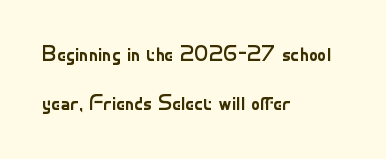
Whoever set this chose breathing room over compactness in the vertical rhythm. It's the straight-up-and-down kind of type. The font is comparable to plain body text, perhaps lighter. The type is set solid horizontally, with unmodified tracking. The area under the type is left untouched.
